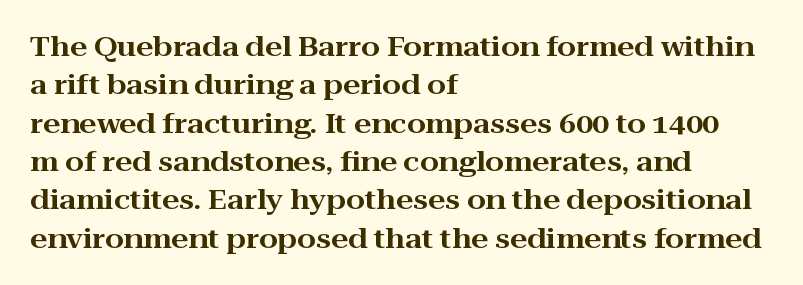
Compared with typical paragraphs, the rows here are spaced about the same. Posture: straight, roman, zero tilt. Inter-character spacing is left at the font's built-in metrics. The space beneath each line is pristine and unruled. The compositor pushed each line to the left boundary.
